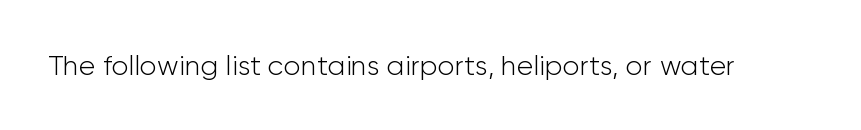
The letters stand straight up with perfectly vertical stems. Decoration check: the copy has no underline. Weight: not bold — regular or lighter. Letter spacing: default.
